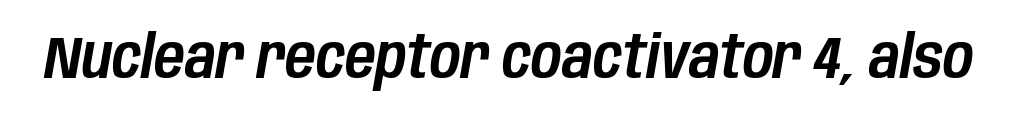
{"italic": "yes", "lean": "right", "slant_degrees": 10, "width": "condensed", "stroke_contrast": "low", "x_height": "large", "monospaced": "no", "underline": "no", "letter_spacing": "normal", "letter_spacing_em": 0.0, "glyph_px": 59}
